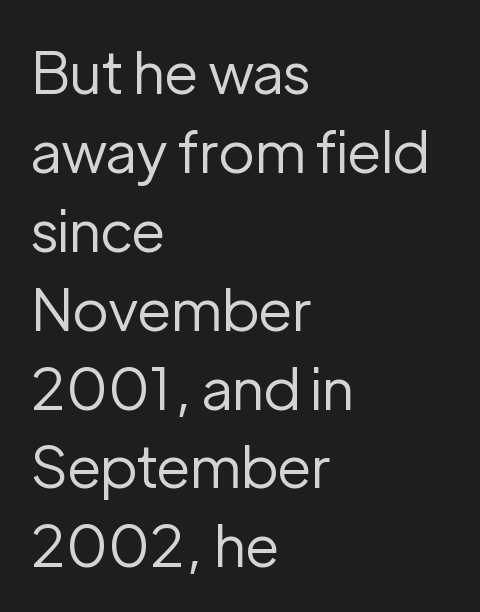
The passage shown is not bold in any degree. The glyphs are unaccompanied by any horizontal stroke below them. Do the characters align in a grid? No, the font is proportional. Where is the straight margin? On the left.
